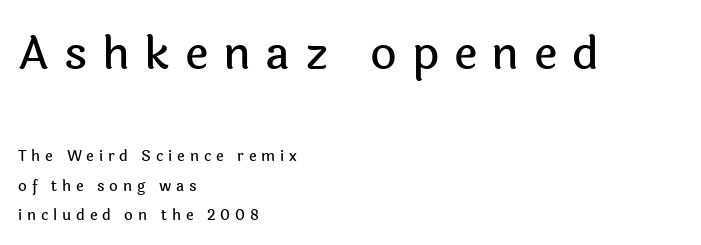
{"serif": "no", "italic": "no", "width": "normal", "x_height": "medium", "monospaced": "no", "underline": "no", "align": "left", "line_spacing": "loose", "line_spacing_ratio": 1.95, "letter_spacing": "wide", "letter_spacing_em": 0.32, "larger_block": "first", "size_ratio": 3.07, "glyph_px": 46}
